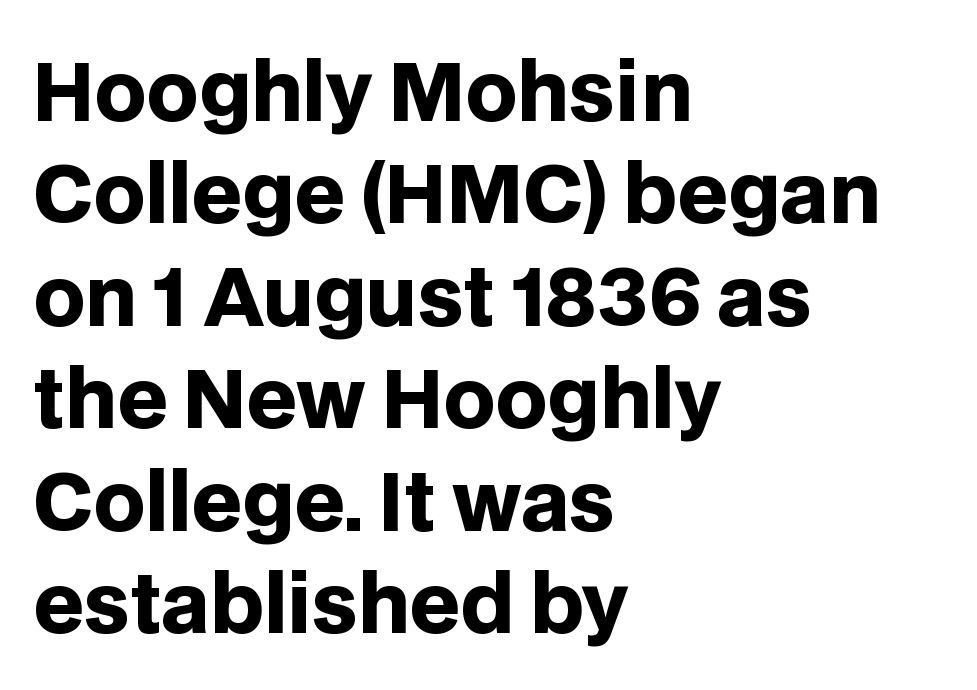
{"serif": "no", "italic": "no", "bold": "yes", "weight": "heavy", "width": "normal", "stroke_contrast": "low", "x_height": "large", "monospaced": "no", "underline": "no", "align": "left", "line_spacing": "normal", "line_spacing_ratio": 1.28, "letter_spacing": "normal", "letter_spacing_em": 0.0, "glyph_px": 80}
